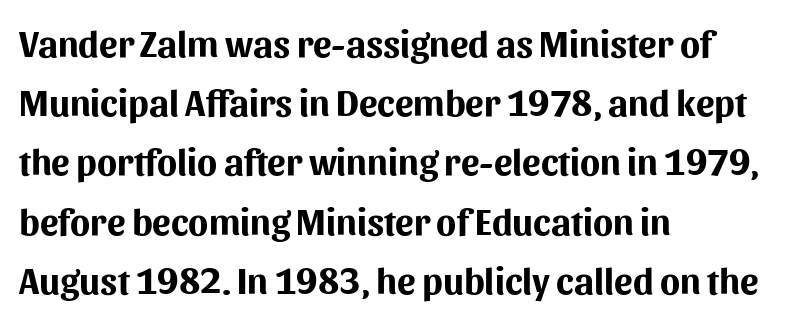
The image shows 37 px bold sans-serif type, upright; set left-aligned, normal line spacing (1.6x), normal letter spacing, not underlined; medium stroke contrast and a medium x-height.
